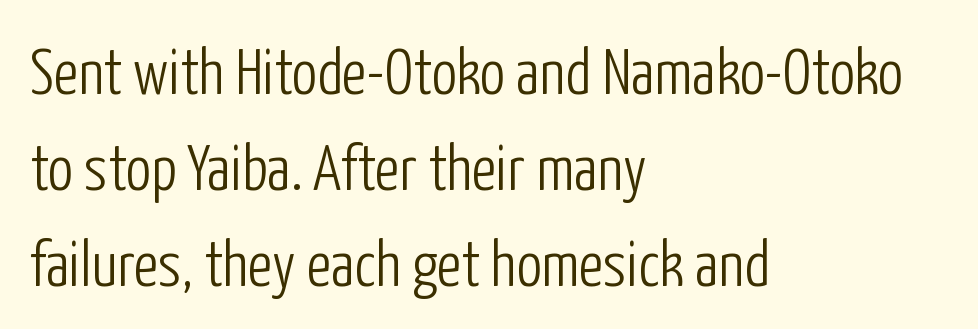
Check where the strokes stop: nothing finishes them off — pure sans. Is the block centered? No — it sits flush against the left margin. Spacing verdict: proportional, widths tailored to each character. Each new line begins a customary step beneath the previous one.
